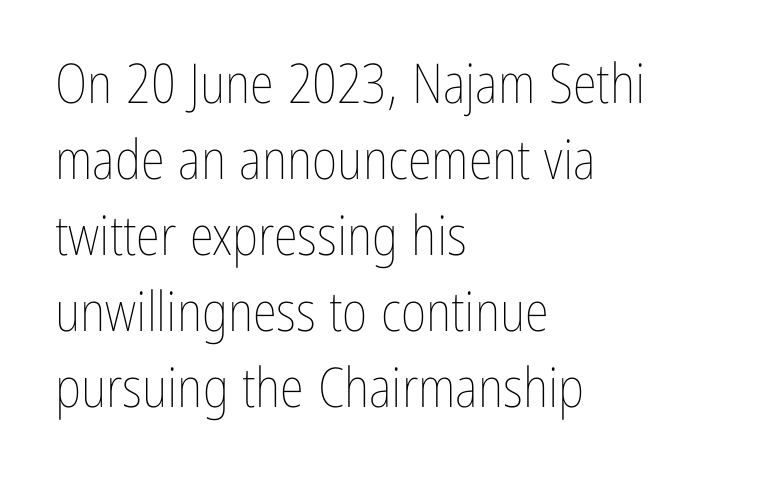
{"italic": "no", "bold": "no", "weight": "thin", "width": "condensed", "stroke_contrast": "low", "x_height": "medium", "monospaced": "no", "underline": "no", "align": "left", "line_spacing": "normal", "line_spacing_ratio": 1.38, "letter_spacing": "normal", "letter_spacing_em": 0.0, "glyph_px": 55}
